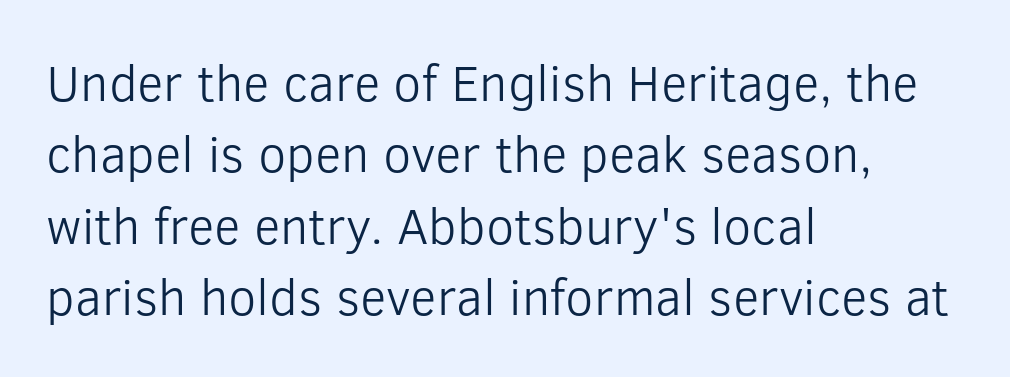
Q: Is the text bold? A: No.
Q: Is the text italic (slanted)? A: No, it is upright.
Q: Is the typeface a serif or a sans-serif typeface? A: Sans-serif.
Q: Is the text underlined? A: No.
Q: How is the paragraph aligned? A: Left-aligned.
Q: Is the spacing between letters normal or unusually wide? A: Normal.
Q: Is the spacing between lines tight, normal or loose? A: Normal.
Q: Width (condensed, normal, or wide)? A: Normal.
Q: Stroke contrast? A: Low.
Q: x-height? A: Medium.
Q: Monospaced? A: No.
